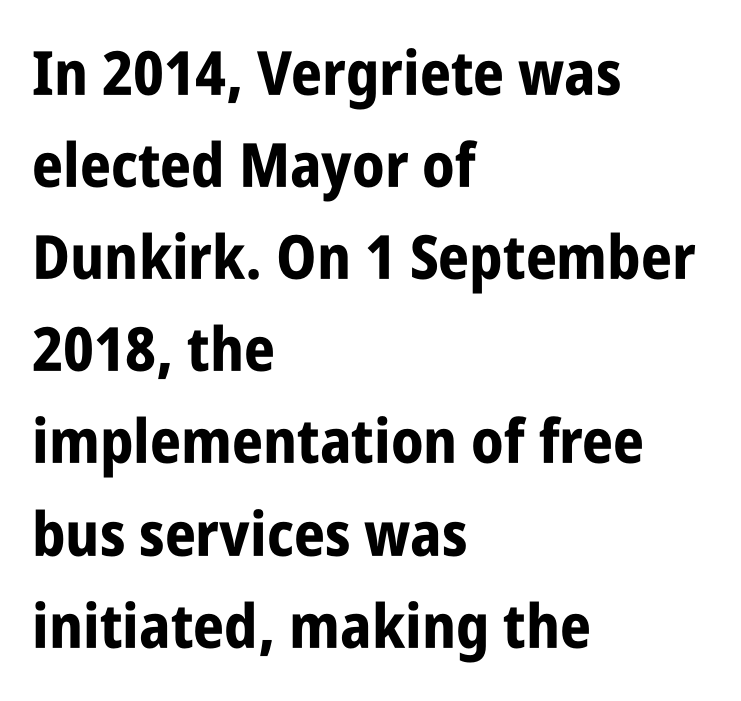
As a designer I'd log this as weight 700, bold. The lines in this sample share a left origin and differ only in where they stop. Honestly, there is no underline to notice here at all. Italic? Not at all — the glyphs are vertical. Does the leading feel generous? No, just average. Varying glyph widths throughout — classic text-font behaviour.
